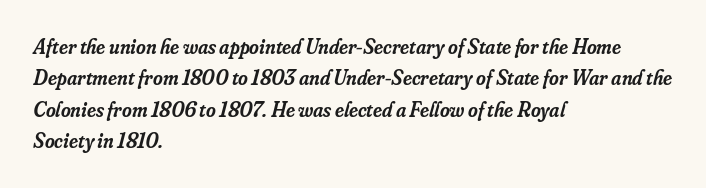
Q: Is the text bold? A: Semi-bold.
Q: Is the text italic (slanted)? A: Yes, it leans right by about 16 degrees.
Q: Is the text underlined? A: No.
Q: How is the paragraph aligned? A: Left-aligned.
Q: Is the spacing between letters normal or unusually wide? A: Normal.
Q: Is the spacing between lines tight, normal or loose? A: Normal.
